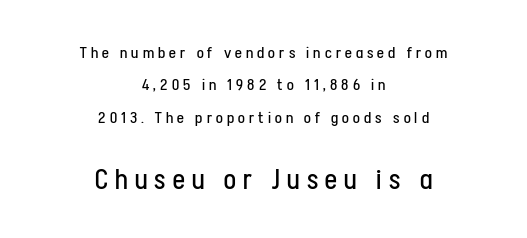
The image shows 28 px regular-weight, condensed sans-serif type, upright; set centered, loose line spacing (2.03x), unusually wide letter spacing (+0.26 em), not underlined; the second (bottom) block is 1.75x larger; low stroke contrast and a medium x-height.
